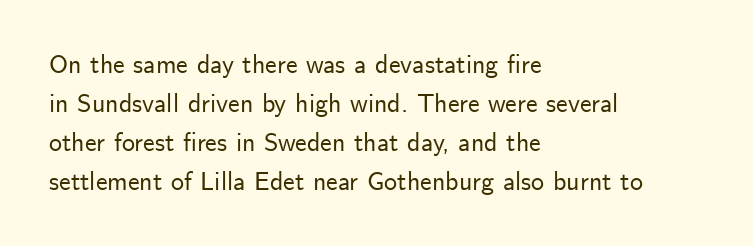
The compositor pushed each line to the left boundary. Every stem runs plumb, perpendicular to the baseline. This sample keeps an unexceptional amount of space between lines. Here the glyphs are tracked normally, forming tight word shapes. Descender tails drop into unmarked territory.
